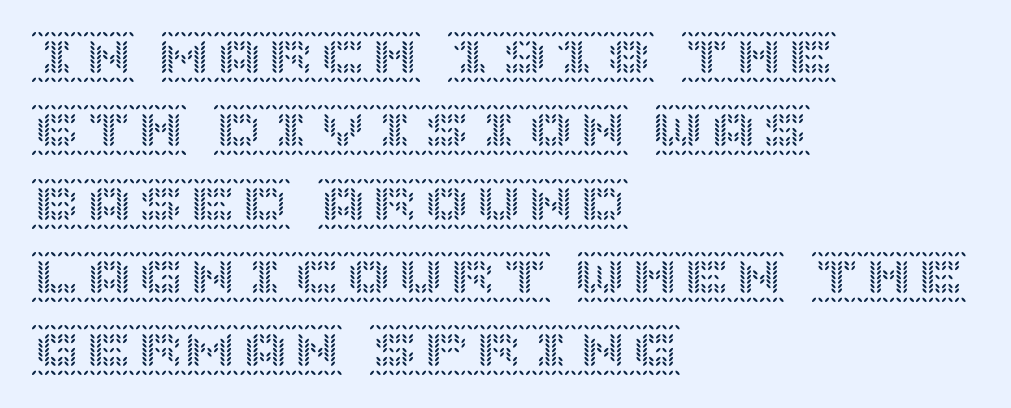
Q: Is the text italic (slanted)? A: No, it is upright.
Q: Is the text underlined? A: No.
Q: How is the paragraph aligned? A: Left-aligned.
Q: Is the spacing between letters normal or unusually wide? A: Normal.
Q: Is the spacing between lines tight, normal or loose? A: Normal.
Q: Width (condensed, normal, or wide)? A: Normal.
Q: x-height? A: Large.
